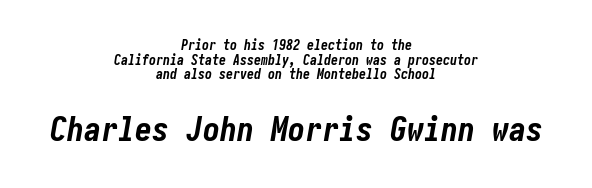
The image shows 34 px bold, condensed type, italic (leaning right); set centered, tight line spacing (1.05x), normal letter spacing, not underlined; the second (bottom) block is 2.43x larger; low stroke contrast and a medium x-height.
